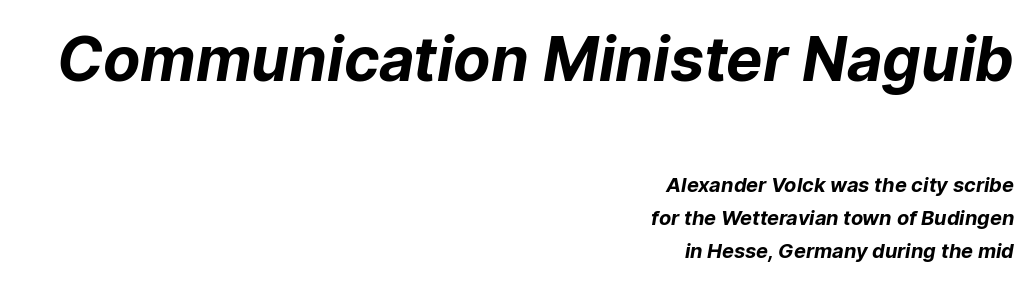
Nobody touched the tracking dial on this one. Interline gaps are of average width in this sample. Unlike a traditional serif, this face leaves its strokes unadorned. Check under the words: just untouched page.
